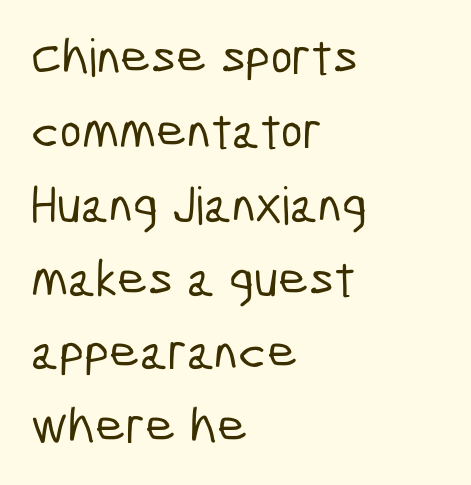
Q: Is the typeface a serif or a sans-serif typeface? A: Sans-serif.
Q: Is the text underlined? A: No.
Q: How is the paragraph aligned? A: Left-aligned.
Q: Is the spacing between letters normal or unusually wide? A: Normal.
Q: Is the spacing between lines tight, normal or loose? A: Normal.
Q: Width (condensed, normal, or wide)? A: Condensed.
Q: Stroke contrast? A: Low.
Q: x-height? A: Medium.
Q: Monospaced? A: No.
